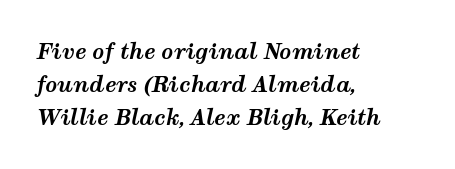
Q: Is the text bold? A: Yes.
Q: Is the text italic (slanted)? A: Yes, it leans right by about 12 degrees.
Q: Is the text underlined? A: No.
Q: How is the paragraph aligned? A: Left-aligned.
Q: Is the spacing between letters normal or unusually wide? A: Normal.
Q: Is the spacing between lines tight, normal or loose? A: Normal.
